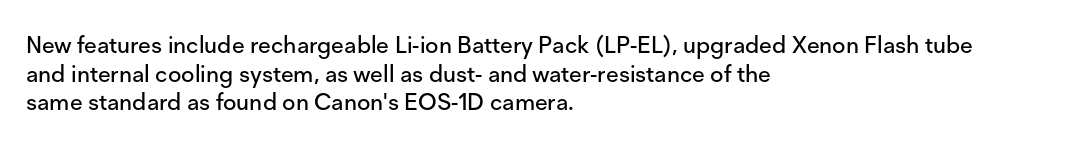
Quick note: not italic, upright. The letters sit at their default tracking, neither squeezed nor spread. The space between consecutive lines is moderate. This sample is left-justified, so line endings fall wherever the words run out. The string is rendered with underlining switched off.
